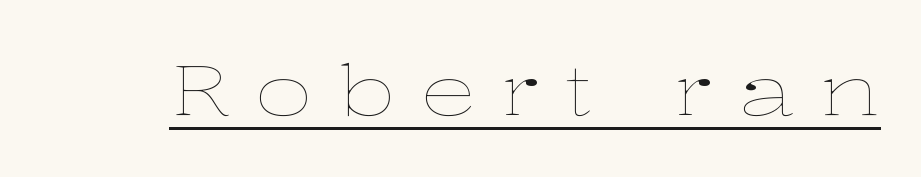
{"italic": "no", "bold": "no", "weight": "thin", "width": "wide", "stroke_contrast": "low", "x_height": "medium", "monospaced": "no", "underline": "yes", "letter_spacing": "wide", "letter_spacing_em": 0.37, "glyph_px": 70}
